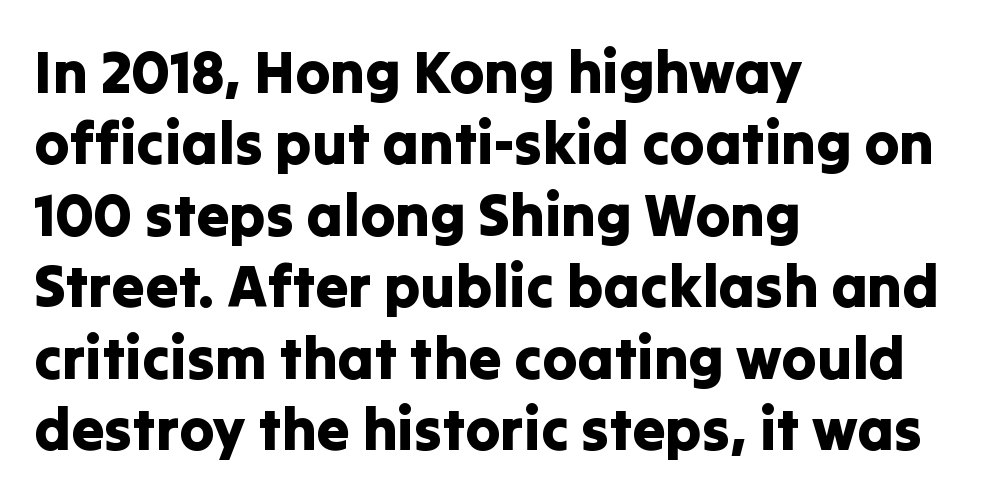
The image shows 59 px sans-serif type, upright; set left-aligned, line spacing 1.21x, normal letter spacing, not underlined; low stroke contrast and a medium x-height.
